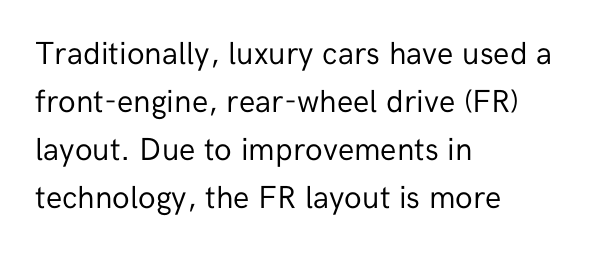
Q: Is the text bold? A: No.
Q: Is the text italic (slanted)? A: No, it is upright.
Q: Is the typeface a serif or a sans-serif typeface? A: Sans-serif.
Q: Is the text underlined? A: No.
Q: How is the paragraph aligned? A: Left-aligned.
Q: Is the spacing between letters normal or unusually wide? A: Normal.
Q: Is the spacing between lines tight, normal or loose? A: Normal.
Q: Width (condensed, normal, or wide)? A: Normal.
Q: Stroke contrast? A: Low.
Q: x-height? A: Medium.
Q: Monospaced? A: No.
